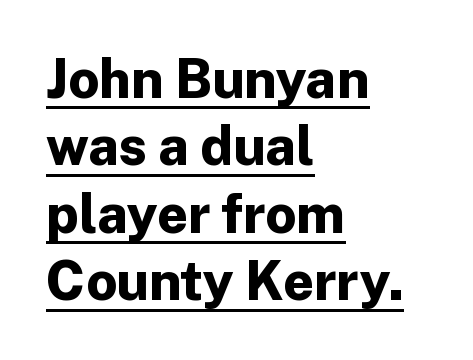
The image shows 54 px bold sans-serif type, upright; set left-aligned, normal line spacing (1.25x), normal letter spacing, underlined; low stroke contrast and a medium x-height.
